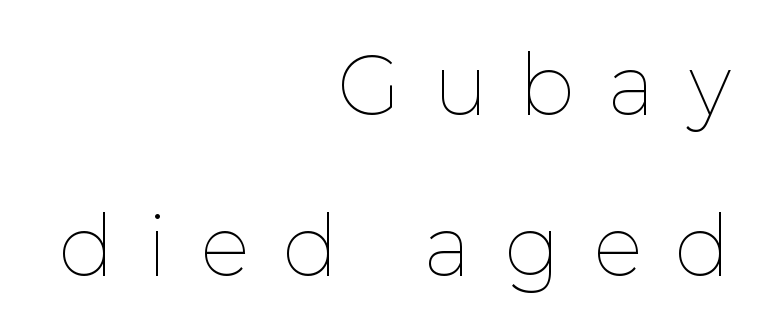
{"italic": "no", "bold": "no", "weight": "thin", "width": "normal", "stroke_contrast": "low", "x_height": "medium", "monospaced": "no", "underline": "no", "align": "right", "line_spacing": "loose", "line_spacing_ratio": 2.06, "letter_spacing": "wide", "letter_spacing_em": 0.45, "glyph_px": 78}
